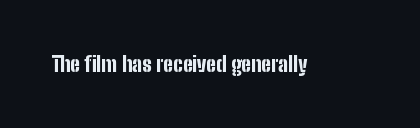
The image shows 21 px bold type, upright; set normal letter spacing, not underlined.
